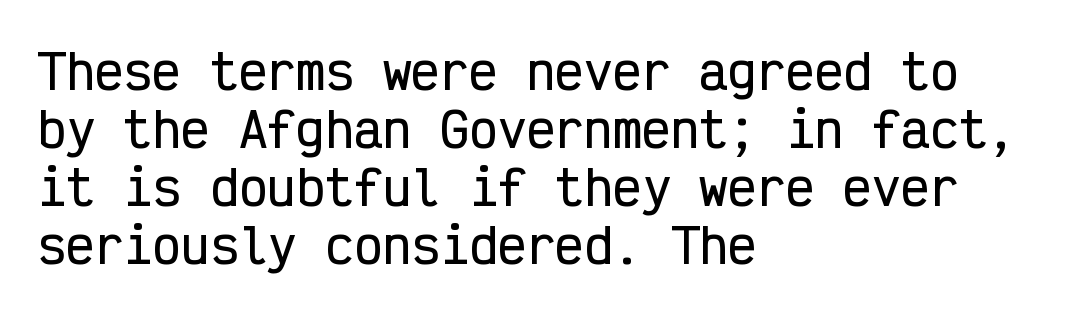
The image shows 48 px condensed sans-serif type, upright, monospaced; set left-aligned, line spacing 1.21x, normal letter spacing, not underlined; low stroke contrast and a medium x-height.
